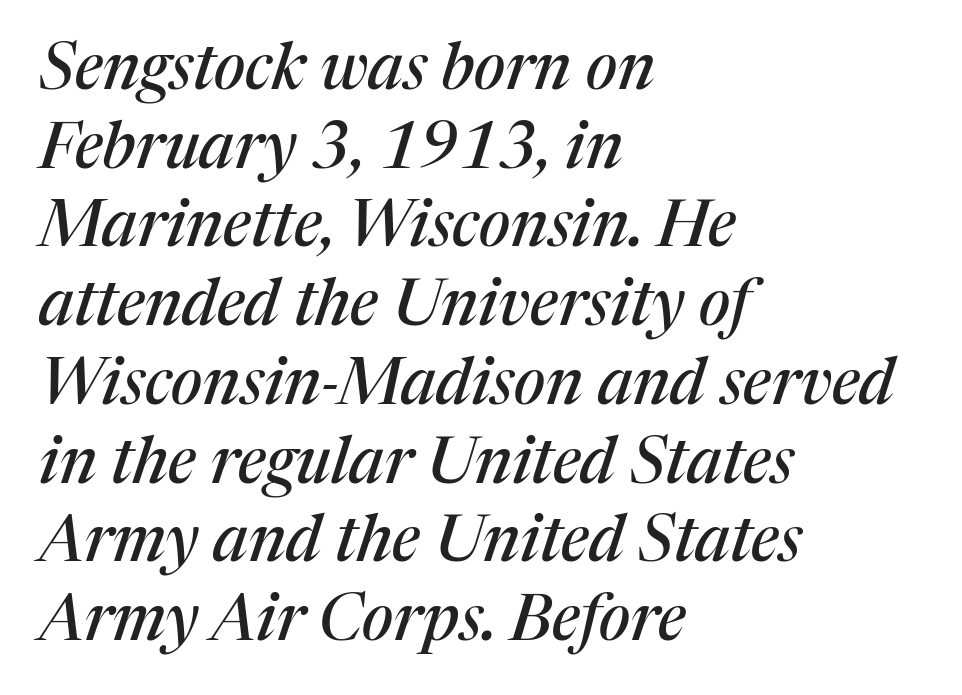
Q: Is the text italic (slanted)? A: Yes, it leans right by about 17 degrees.
Q: Is the typeface a serif or a sans-serif typeface? A: Serif.
Q: Is the text underlined? A: No.
Q: How is the paragraph aligned? A: Left-aligned.
Q: Is the spacing between letters normal or unusually wide? A: Normal.
Q: Width (condensed, normal, or wide)? A: Normal.
Q: Stroke contrast? A: Medium.
Q: x-height? A: Medium.
Q: Monospaced? A: No.
